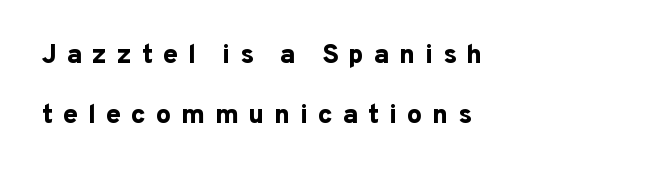
Q: Is the text bold? A: Yes.
Q: Is the text italic (slanted)? A: No, it is upright.
Q: Is the text underlined? A: No.
Q: How is the paragraph aligned? A: Left-aligned.
Q: Is the spacing between letters normal or unusually wide? A: Unusually wide.
Q: Is the spacing between lines tight, normal or loose? A: Loose.
